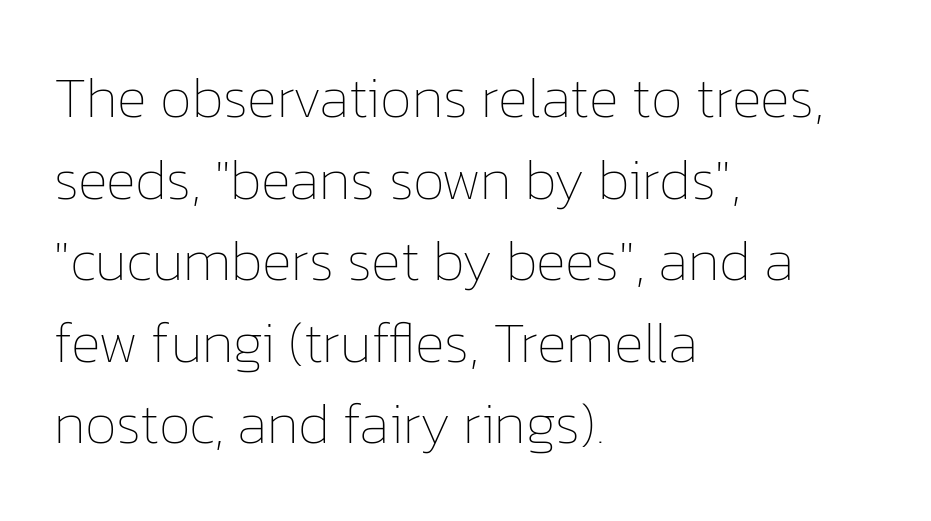
The image shows 57 px thin type, upright; set left-aligned, normal line spacing (1.43x), normal letter spacing, not underlined; low stroke contrast and a medium x-height.
